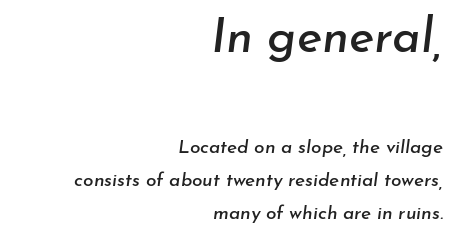
{"italic": "yes", "lean": "right", "slant_degrees": 7, "width": "normal", "stroke_contrast": "low", "x_height": "small", "monospaced": "no", "underline": "no", "align": "right", "line_spacing_ratio": 1.74, "letter_spacing": "normal", "letter_spacing_em": 0.0, "larger_block": "first", "size_ratio": 2.53, "glyph_px": 48}
